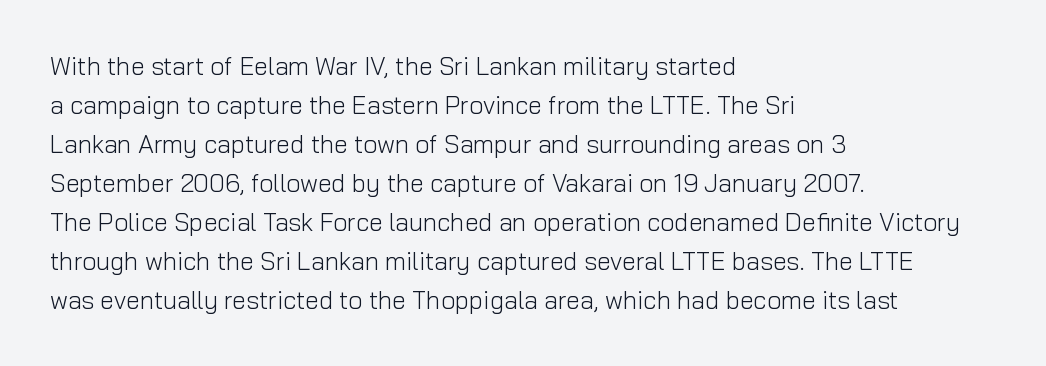
The space between consecutive lines is moderate. In terms of letterspacing, this is plain default setting. This rendering features lettering with no underline. Is the stroke heavy? The answer is a plain regular-or-lighter.
